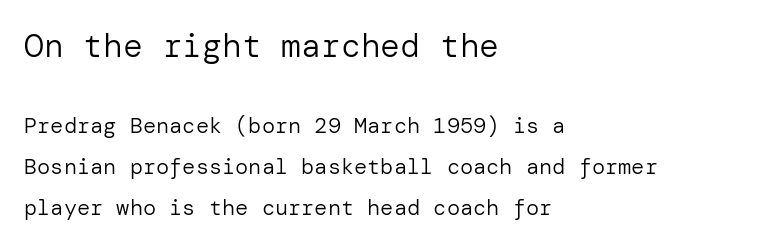
The image shows 33 px regular-weight sans-serif type, upright; set left-aligned, line spacing 1.85x, normal letter spacing, not underlined; the first (top) block is 1.5x larger; low stroke contrast and a medium x-height.
